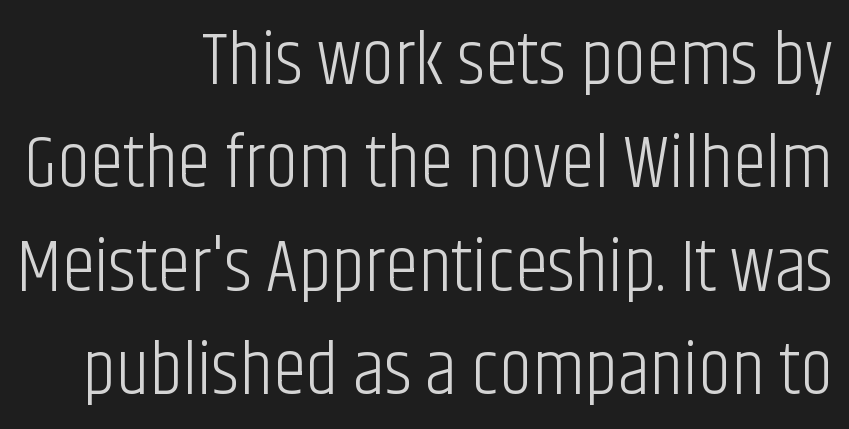
Q: Is the text bold? A: No.
Q: Is the text italic (slanted)? A: No, it is upright.
Q: Is the typeface a serif or a sans-serif typeface? A: Sans-serif.
Q: Is the text underlined? A: No.
Q: How is the paragraph aligned? A: Right-aligned.
Q: Is the spacing between letters normal or unusually wide? A: Normal.
Q: Is the spacing between lines tight, normal or loose? A: Normal.
Q: Width (condensed, normal, or wide)? A: Condensed.
Q: Stroke contrast? A: Low.
Q: x-height? A: Large.
Q: Monospaced? A: No.
